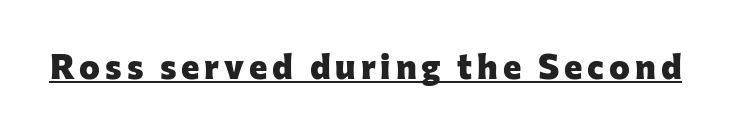
The image shows 35 px heavy sans-serif type, upright; set underlined; low stroke contrast and a medium x-height.
